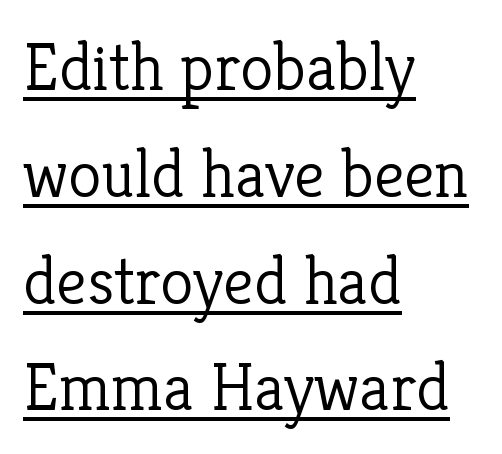
{"serif": "yes", "italic": "no", "bold": "no", "weight": "light", "width": "normal", "stroke_contrast": "low", "x_height": "medium", "monospaced": "no", "underline": "yes", "align": "left", "line_spacing": "normal", "line_spacing_ratio": 1.57, "letter_spacing": "normal", "letter_spacing_em": 0.0, "glyph_px": 68}
